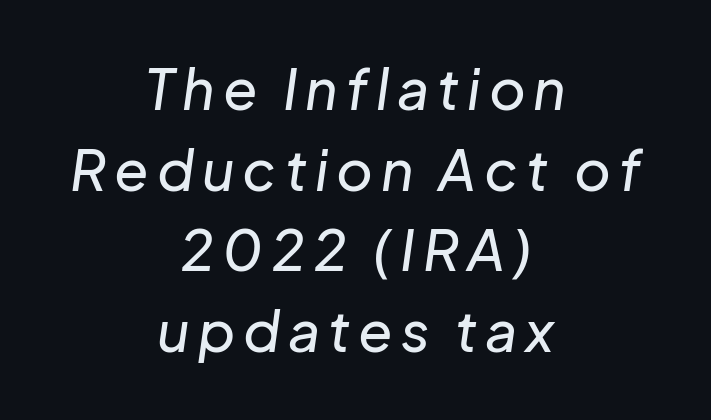
Q: Is the text italic (slanted)? A: Yes, it leans right by about 8 degrees.
Q: Is the text underlined? A: No.
Q: How is the paragraph aligned? A: Centered.
Q: Is the spacing between lines tight, normal or loose? A: Normal.
Q: Width (condensed, normal, or wide)? A: Normal.
Q: Stroke contrast? A: Low.
Q: x-height? A: Medium.
Q: Monospaced? A: No.
